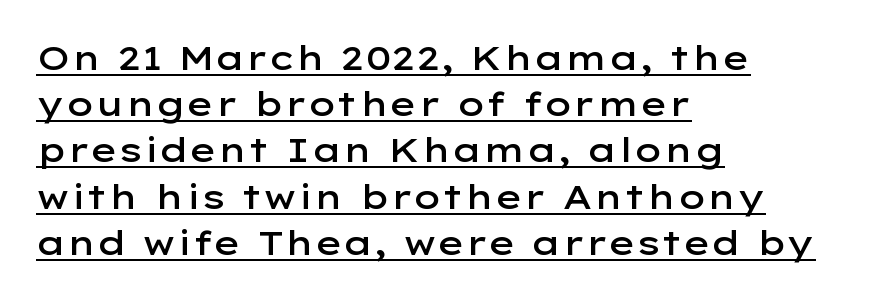
{"serif": "no", "italic": "no", "bold": "semi", "weight": "semibold", "width": "wide", "stroke_contrast": "low", "x_height": "medium", "monospaced": "no", "underline": "yes", "align": "left", "line_spacing": "normal", "line_spacing_ratio": 1.36, "letter_spacing": "normal", "letter_spacing_em": 0.0, "glyph_px": 34}
